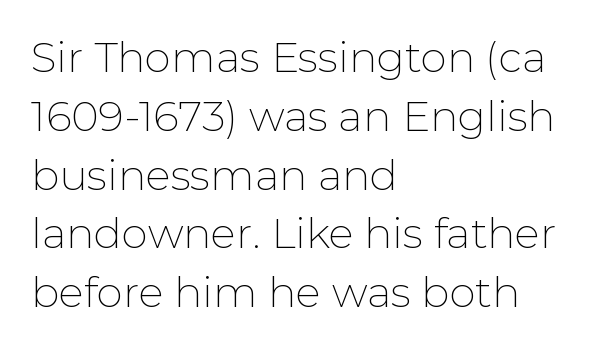
Ordinary non-slanted type is in use. Descenders hang freely into open space. Note the varied advance widths — an 'i' is clearly narrower than an 'm'. No letter is thick-stroked: the sample isn't bold. Summary of vertical rhythm: regular, with standard interline spacing. Does extra space separate the letters? No, they use regular spacing.
